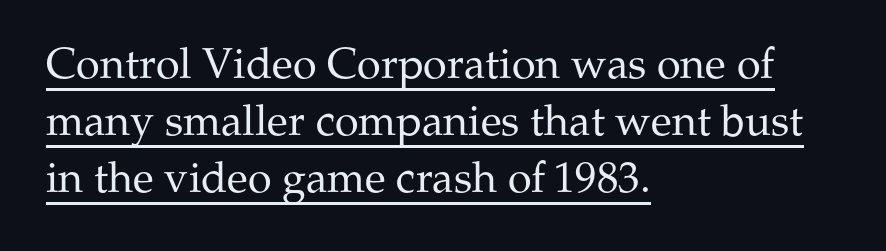
{"serif": "yes", "italic": "no", "bold": "no", "weight": "regular", "width": "normal", "stroke_contrast": "medium", "x_height": "medium", "monospaced": "no", "underline": "yes", "align": "left", "line_spacing": "normal", "line_spacing_ratio": 1.32, "letter_spacing": "normal", "letter_spacing_em": 0.0, "glyph_px": 43}
